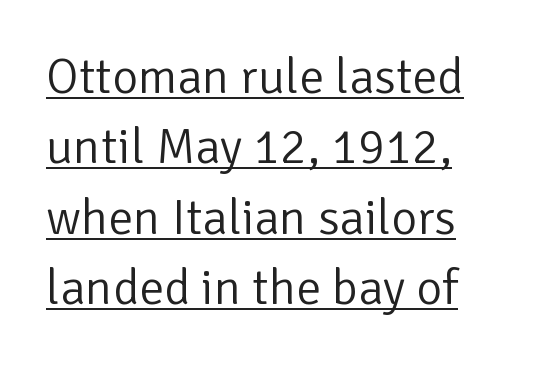
{"serif": "no", "italic": "no", "bold": "no", "weight": "light", "width": "normal", "stroke_contrast": "low", "x_height": "medium", "monospaced": "no", "underline": "yes", "line_spacing": "normal", "line_spacing_ratio": 1.41, "letter_spacing": "normal", "letter_spacing_em": 0.0, "glyph_px": 50}
